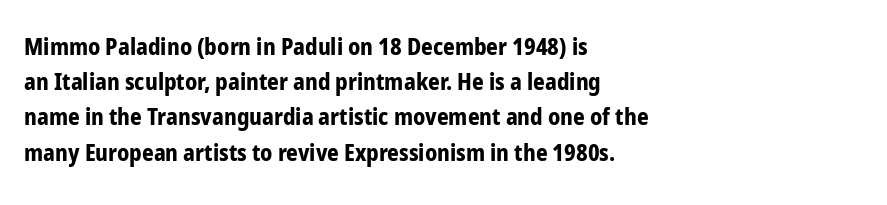
Q: Is the text bold? A: Yes.
Q: Is the text italic (slanted)? A: No, it is upright.
Q: Is the text underlined? A: No.
Q: How is the paragraph aligned? A: Left-aligned.
Q: Is the spacing between letters normal or unusually wide? A: Normal.
Q: Is the spacing between lines tight, normal or loose? A: Normal.
